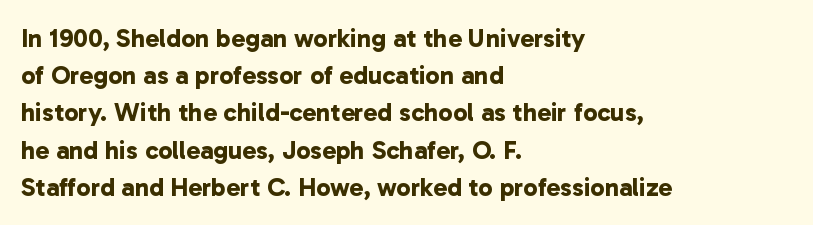
{"bold": "yes", "underline": "no", "align": "left", "line_spacing": "normal", "line_spacing_ratio": 1.43, "letter_spacing": "normal", "letter_spacing_em": 0.0, "glyph_px": 26}
